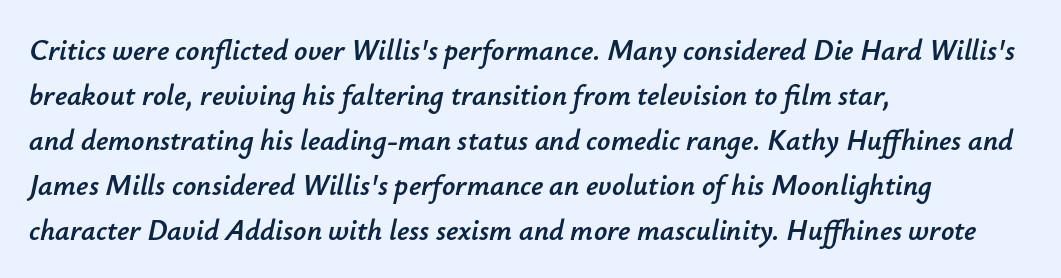
The space beneath each line is pristine and unruled. This sample has the flowing, uneven cadence of proportional lettering. Spacing between characters is what you'd get straight out of the box. The typesetter chose a ragged-right arrangement here. Does the lettering tilt? It does — this is italic.
